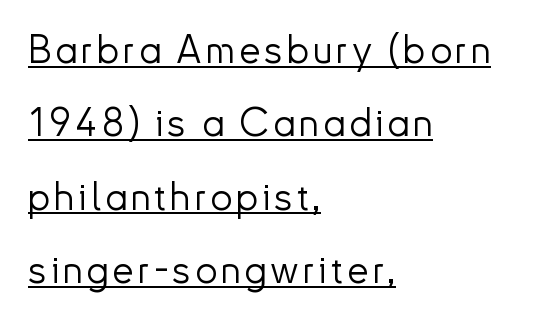
{"serif": "no", "italic": "no", "bold": "no", "weight": "light", "width": "normal", "stroke_contrast": "low", "x_height": "small", "monospaced": "no", "underline": "yes", "align": "left", "line_spacing_ratio": 1.88, "glyph_px": 39}
